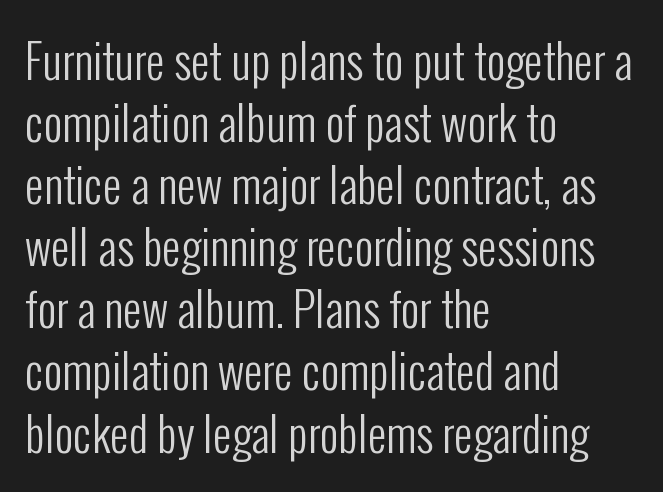
Alignment: flush left. These lines are rendered in a variable-pitch font. Letterform terminals end flat and unadorned throughout the passage. The passage shown stacks its lines at a standard gap.
